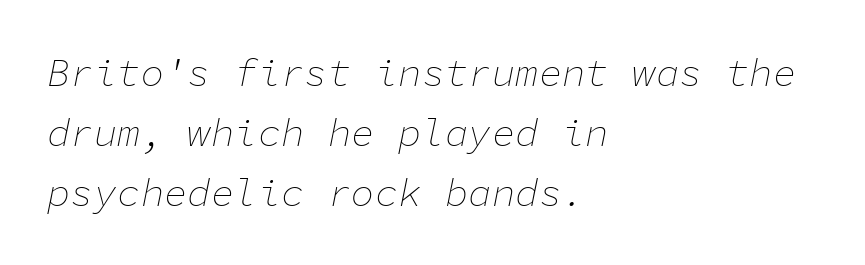
Horizontally, the lines are justified to the leading edge only. No extra tracking has been applied to these lines. Italic: yes, the glyphs are oblique. Every character here occupies the same horizontal width, giving the sample a typewriter-like rhythm.
